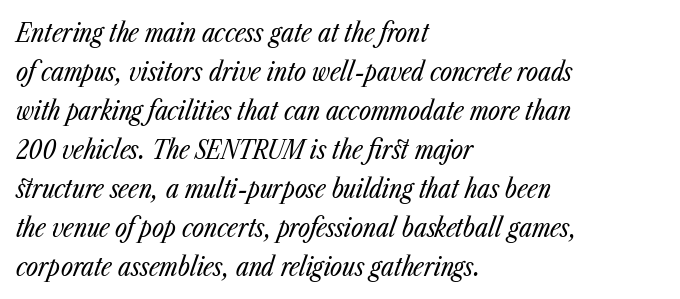
The image shows 26 px text type, italic (leaning right); set left-aligned, normal line spacing (1.5x), normal letter spacing, not underlined.
